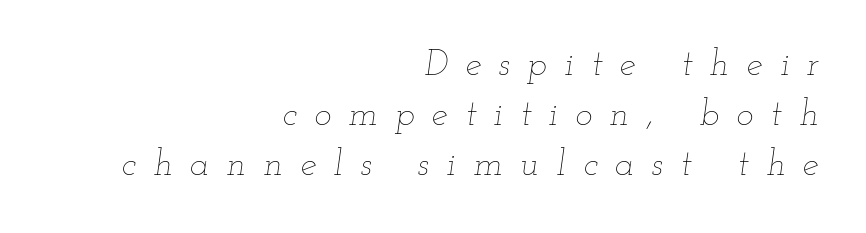
{"italic": "yes", "lean": "right", "slant_degrees": 12, "bold": "no", "weight": "thin", "width": "wide", "stroke_contrast": "low", "x_height": "small", "monospaced": "no", "underline": "no", "align": "right", "line_spacing": "normal", "line_spacing_ratio": 1.39, "letter_spacing": "wide", "letter_spacing_em": 0.49, "glyph_px": 36}
